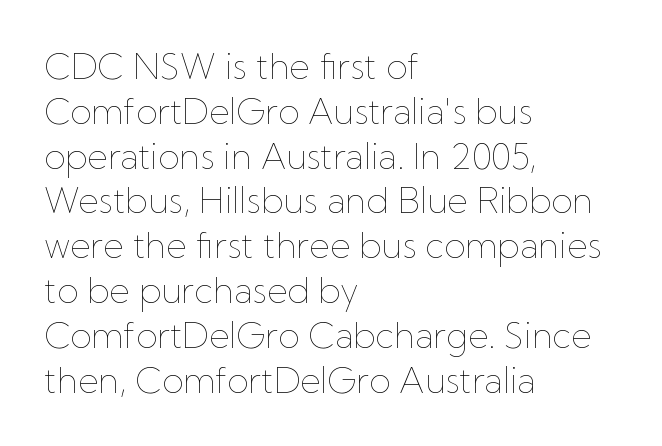
The image shows 35 px thin type, upright; set left-aligned, normal line spacing (1.28x), normal letter spacing, not underlined; low stroke contrast and a medium x-height.
